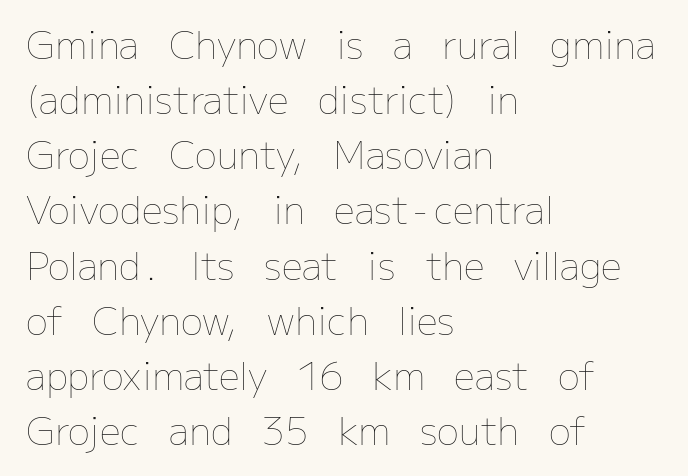
The image shows 37 px thin type, upright; set left-aligned, normal line spacing (1.49x), normal letter spacing, not underlined; low stroke contrast and a medium x-height.
